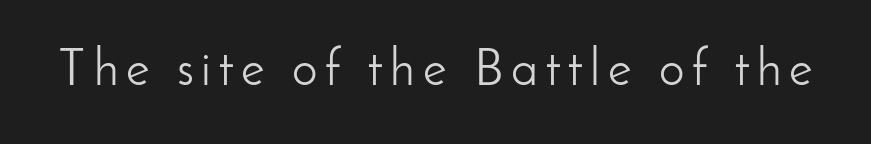
Q: Is the text bold? A: No.
Q: Is the text italic (slanted)? A: No, it is upright.
Q: Is the typeface a serif or a sans-serif typeface? A: Sans-serif.
Q: Is the text underlined? A: No.
Q: Width (condensed, normal, or wide)? A: Normal.
Q: Stroke contrast? A: Low.
Q: x-height? A: Small.
Q: Monospaced? A: No.
